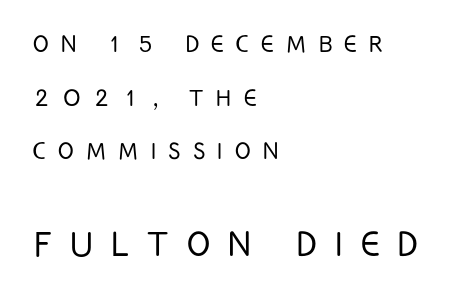
Vertical stems look standard width or narrower in stroke. This sample is left-justified, so line endings fall wherever the words run out. The font family rendered here belongs to the sans-serif group. Descenders are the only things crossing below the line. A typesetter would call this heavily tracked-out type. This is roman type, the default non-slanted kind.
